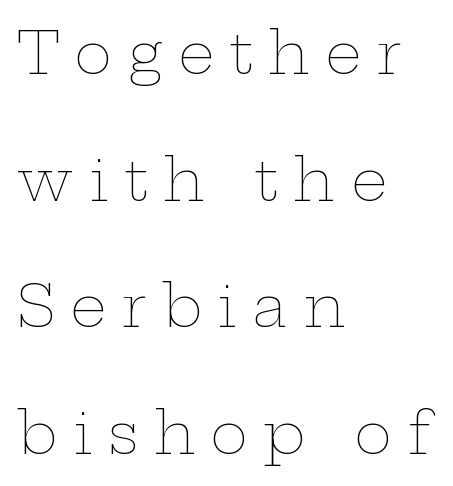
Q: Is the text bold? A: No.
Q: Is the text italic (slanted)? A: No, it is upright.
Q: Is the text underlined? A: No.
Q: How is the paragraph aligned? A: Left-aligned.
Q: Is the spacing between letters normal or unusually wide? A: Unusually wide.
Q: Is the spacing between lines tight, normal or loose? A: Loose.
Q: Width (condensed, normal, or wide)? A: Wide.
Q: Stroke contrast? A: Low.
Q: x-height? A: Medium.
Q: Monospaced? A: No.
